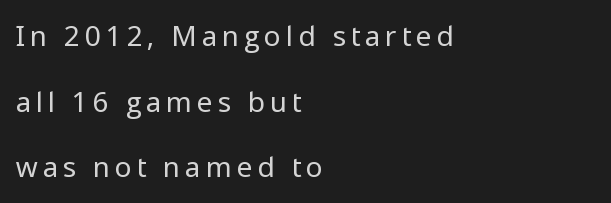
Each row of text sits above clean, open space. Posture: upright roman. Check where the strokes stop: nothing finishes them off — pure sans. Is this a fixed-width face? No — the glyphs have proportional, varying widths. The letters look calm and open, with moderate or lighter stems. In terms of leading, this rendering errs on the spacious side.
